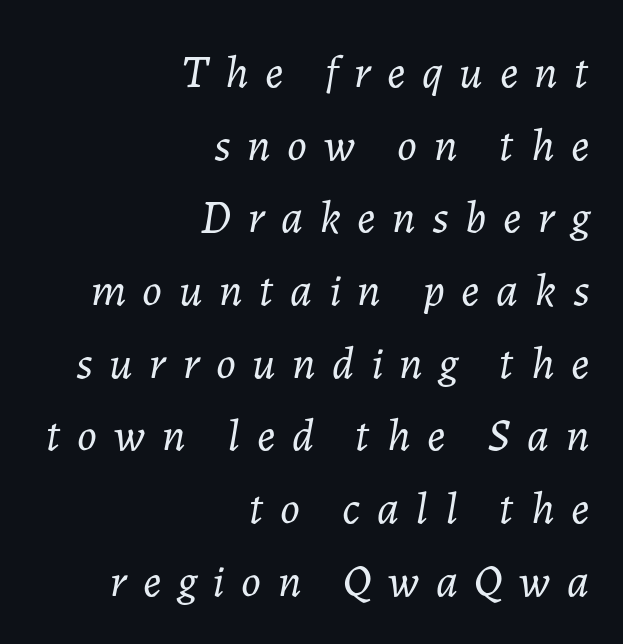
Q: Is the text bold? A: No.
Q: Is the text italic (slanted)? A: Yes, it leans right by about 7 degrees.
Q: Is the text underlined? A: No.
Q: How is the paragraph aligned? A: Right-aligned.
Q: Is the spacing between letters normal or unusually wide? A: Unusually wide.
Q: Is the spacing between lines tight, normal or loose? A: Normal.
Q: Width (condensed, normal, or wide)? A: Normal.
Q: Stroke contrast? A: Low.
Q: x-height? A: Medium.
Q: Monospaced? A: No.
